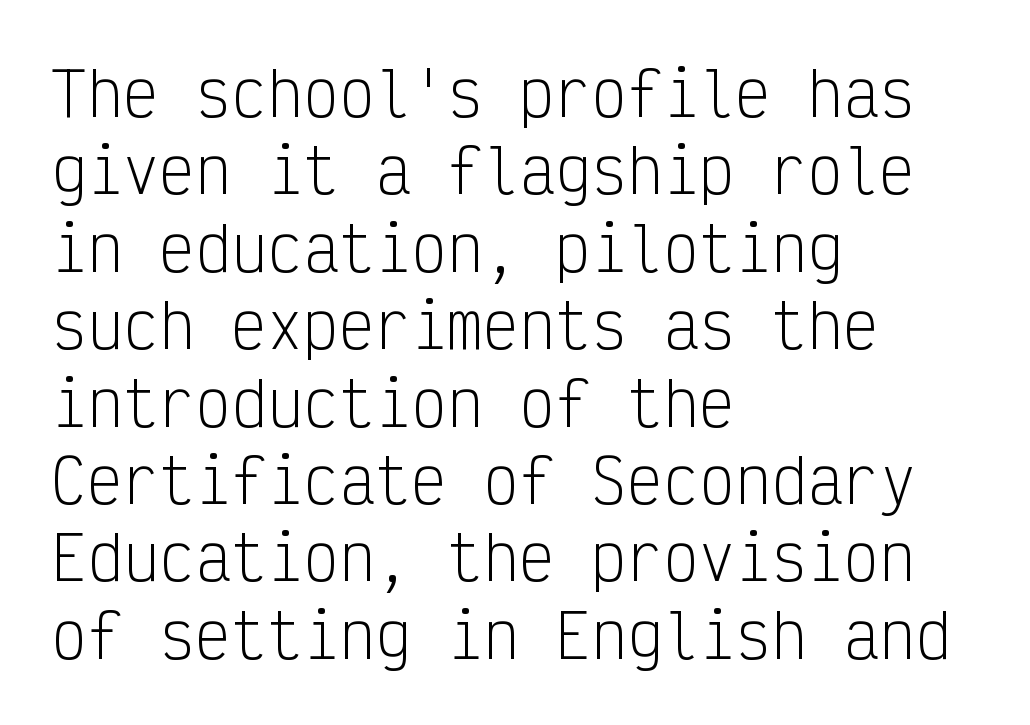
{"serif": "no", "italic": "no", "bold": "no", "weight": "light", "width": "condensed", "stroke_contrast": "low", "x_height": "medium", "monospaced": "yes", "underline": "no", "align": "left", "line_spacing": "normal", "line_spacing_ratio": 1.29, "letter_spacing": "normal", "letter_spacing_em": 0.0, "glyph_px": 60}
